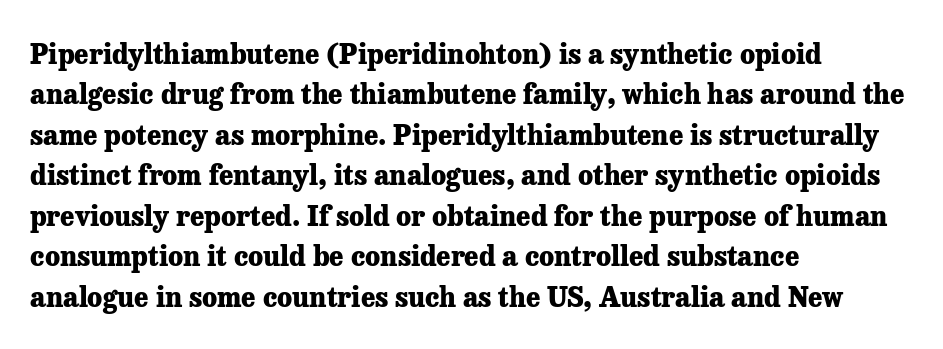
Q: Is the text bold? A: Yes.
Q: Is the text italic (slanted)? A: No, it is upright.
Q: Is the text underlined? A: No.
Q: How is the paragraph aligned? A: Left-aligned.
Q: Is the spacing between letters normal or unusually wide? A: Normal.
Q: Is the spacing between lines tight, normal or loose? A: Normal.
